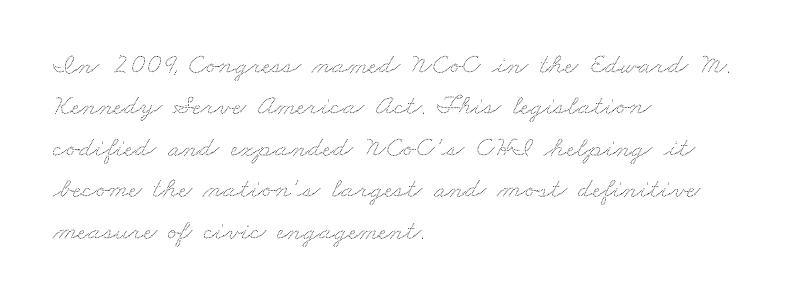
Q: Is the text underlined? A: No.
Q: How is the paragraph aligned? A: Left-aligned.
Q: Is the spacing between letters normal or unusually wide? A: Normal.
Q: Is the spacing between lines tight, normal or loose? A: Normal.
Q: Width (condensed, normal, or wide)? A: Wide.
Q: Stroke contrast? A: Low.
Q: x-height? A: Small.
Q: Monospaced? A: No.
